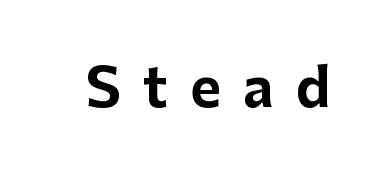
Q: Is the text bold? A: Yes.
Q: Is the text italic (slanted)? A: No, it is upright.
Q: Is the typeface a serif or a sans-serif typeface? A: Sans-serif.
Q: Is the text underlined? A: No.
Q: Is the spacing between letters normal or unusually wide? A: Unusually wide.
Q: Width (condensed, normal, or wide)? A: Normal.
Q: Stroke contrast? A: Low.
Q: x-height? A: Medium.
Q: Monospaced? A: No.
